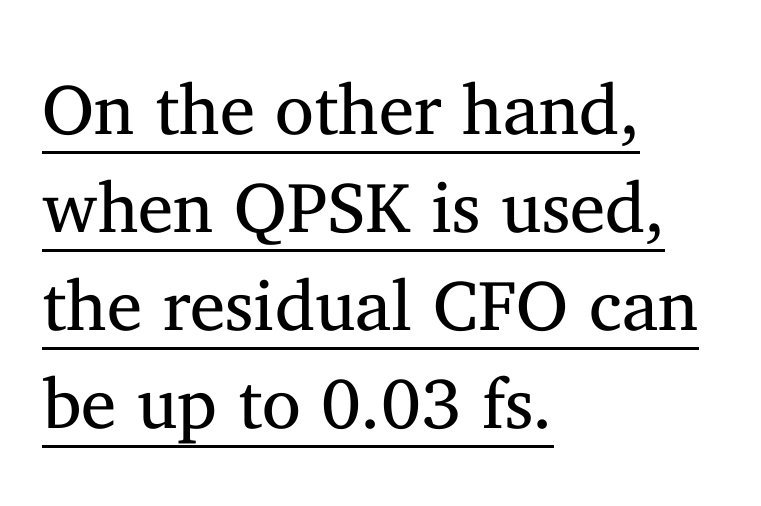
{"serif": "yes", "italic": "no", "bold": "no", "weight": "regular", "width": "normal", "stroke_contrast": "medium", "x_height": "medium", "monospaced": "no", "underline": "yes", "align": "left", "line_spacing": "normal", "line_spacing_ratio": 1.38, "letter_spacing": "normal", "letter_spacing_em": 0.0, "glyph_px": 71}
